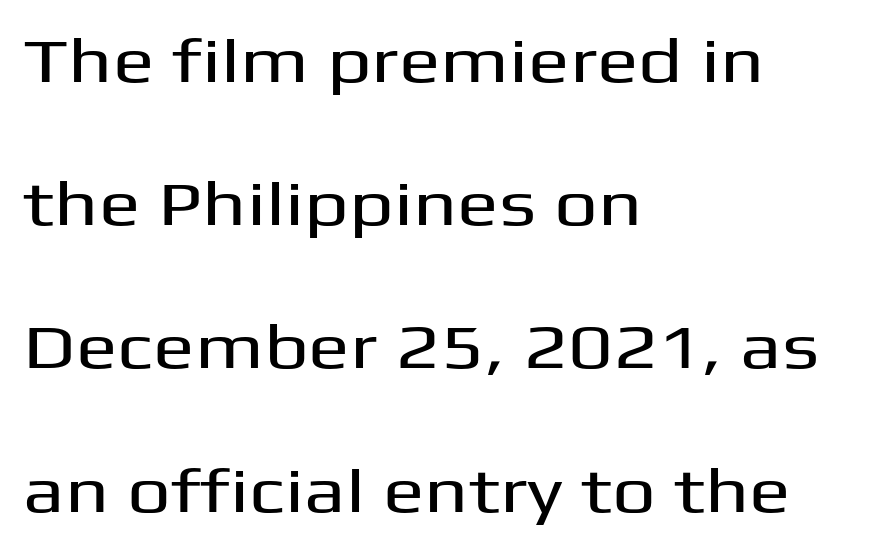
Type without underlining. Vertical spacing — loose. Characters follow at the spacing the type designer built in. Tall strokes in this sample are plumb rather than angled. Leftover space on each line is placed entirely after the last word.
